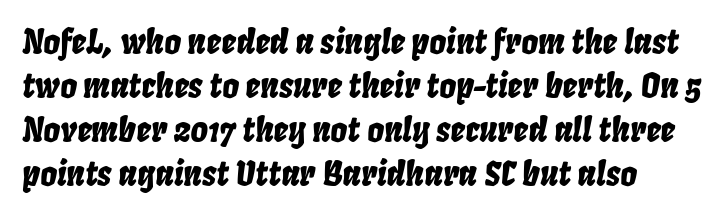
{"italic": "yes", "lean": "right", "slant_degrees": 8, "width": "condensed", "stroke_contrast": "low", "x_height": "large", "monospaced": "no", "underline": "no", "align": "left", "line_spacing": "normal", "line_spacing_ratio": 1.33, "letter_spacing": "normal", "letter_spacing_em": 0.0, "glyph_px": 33}
